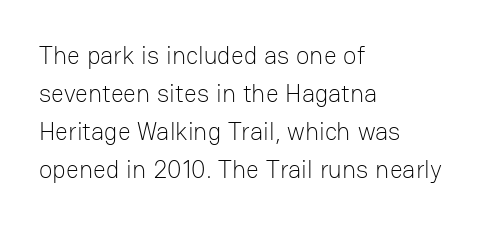
Q: Is the text bold? A: No.
Q: Is the text italic (slanted)? A: No, it is upright.
Q: Is the text underlined? A: No.
Q: How is the paragraph aligned? A: Left-aligned.
Q: Is the spacing between letters normal or unusually wide? A: Normal.
Q: Is the spacing between lines tight, normal or loose? A: Normal.
